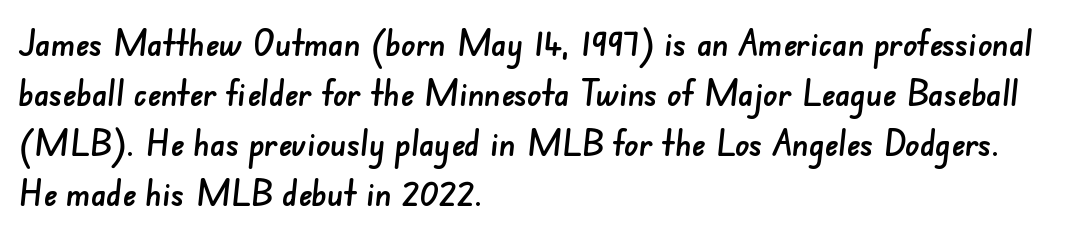
Is the letter spacing exaggerated? No — it looks like the ordinary default. Line beginnings align vertically; line endings do not. These lines are rendered in a variable-pitch font. Descender tails drop into unmarked territory.
